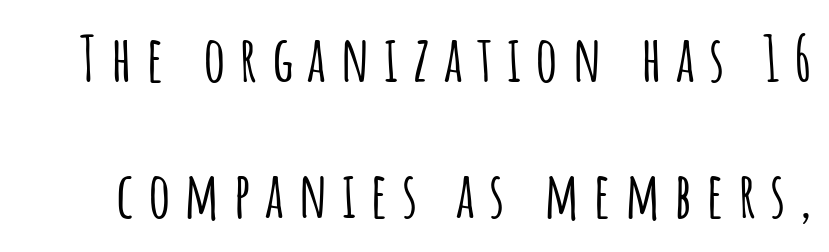
The image shows 63 px condensed sans-serif type, upright; set loose line spacing (2.16x), unusually wide letter spacing (+0.22 em), not underlined; low stroke contrast and a large x-height.
